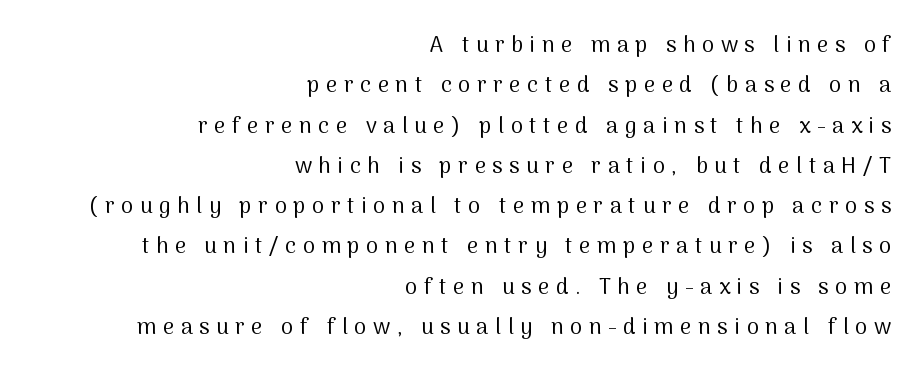
The image shows 22 px text type, upright; set right-aligned, line spacing 1.83x, unusually wide letter spacing (+0.3 em), not underlined.
